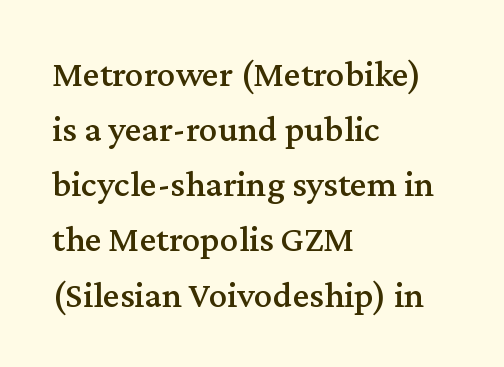
Does the leading feel generous? No, just average. The letterforms sit shoulder to shoulder at normal distance. This sample has the flowing, uneven cadence of proportional lettering. In terms of posture, this sample is upright.
